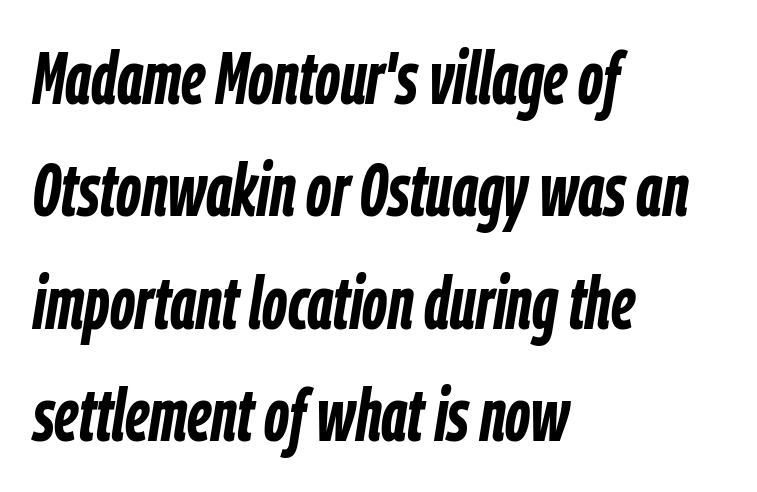
Q: Is the text bold? A: Yes.
Q: Is the text italic (slanted)? A: Yes, it leans right by about 9 degrees.
Q: Is the text underlined? A: No.
Q: How is the paragraph aligned? A: Left-aligned.
Q: Is the spacing between letters normal or unusually wide? A: Normal.
Q: Is the spacing between lines tight, normal or loose? A: Normal.
Q: Width (condensed, normal, or wide)? A: Condensed.
Q: Stroke contrast? A: Low.
Q: x-height? A: Medium.
Q: Monospaced? A: No.
